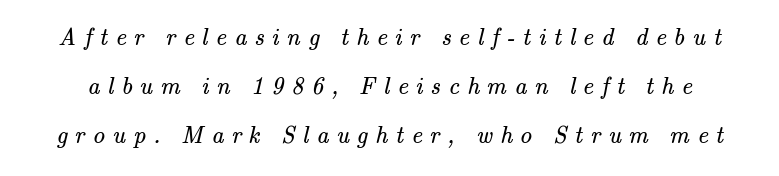
The image shows 24 px text type; set loose line spacing (2.04x), unusually wide letter spacing (+0.32 em), not underlined.
